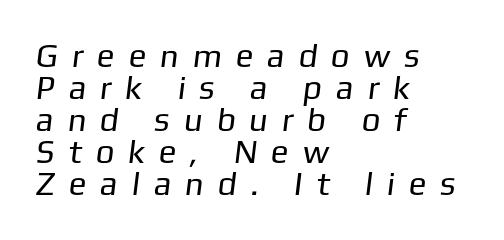
{"serif": "no", "bold": "no", "weight": "regular", "width": "normal", "stroke_contrast": "low", "x_height": "medium", "monospaced": "no", "underline": "no", "align": "left", "line_spacing": "tight", "line_spacing_ratio": 0.97, "letter_spacing": "wide", "letter_spacing_em": 0.49, "glyph_px": 33}
